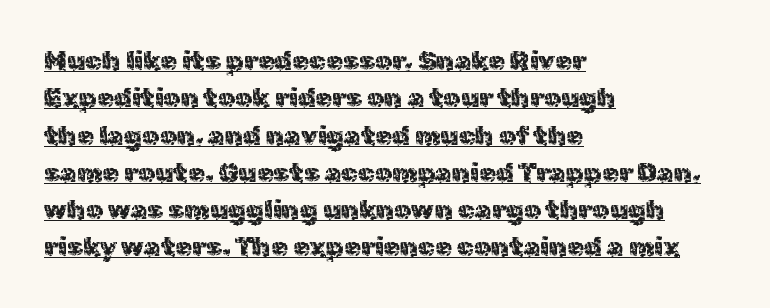
Q: Is the text italic (slanted)? A: No, it is upright.
Q: Is the text underlined? A: Yes.
Q: How is the paragraph aligned? A: Left-aligned.
Q: Is the spacing between letters normal or unusually wide? A: Normal.
Q: Is the spacing between lines tight, normal or loose? A: Normal.
